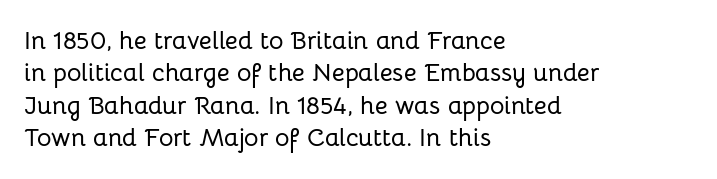
{"italic": "no", "underline": "no", "align": "left", "line_spacing": "normal", "line_spacing_ratio": 1.3, "letter_spacing": "normal", "letter_spacing_em": 0.0, "glyph_px": 25}
